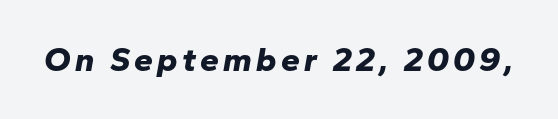
The image shows 34 px bold type, italic (leaning right); set not underlined; low stroke contrast and a medium x-height.
